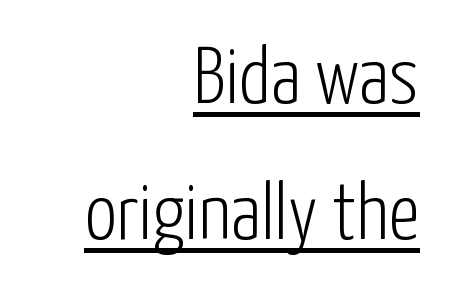
Q: Is the text bold? A: No.
Q: Is the text italic (slanted)? A: No, it is upright.
Q: Is the typeface a serif or a sans-serif typeface? A: Sans-serif.
Q: Is the text underlined? A: Yes.
Q: How is the paragraph aligned? A: Right-aligned.
Q: Is the spacing between letters normal or unusually wide? A: Normal.
Q: Is the spacing between lines tight, normal or loose? A: Normal.
Q: Width (condensed, normal, or wide)? A: Condensed.
Q: Stroke contrast? A: Low.
Q: x-height? A: Medium.
Q: Monospaced? A: No.
